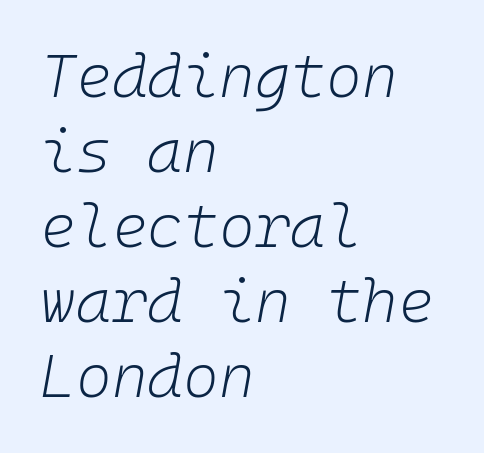
The image shows 61 px light type, italic (leaning right); set left-aligned, line spacing 1.23x, normal letter spacing, not underlined; low stroke contrast and a medium x-height.
